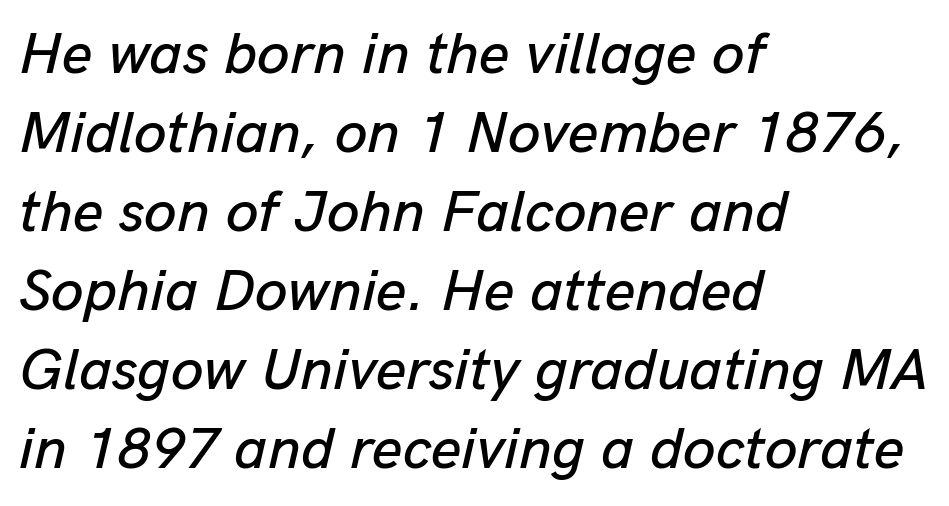
{"italic": "yes", "lean": "right", "slant_degrees": 13, "width": "normal", "stroke_contrast": "low", "x_height": "medium", "monospaced": "no", "underline": "no", "align": "left", "line_spacing": "normal", "line_spacing_ratio": 1.34, "letter_spacing": "normal", "letter_spacing_em": 0.0, "glyph_px": 59}
